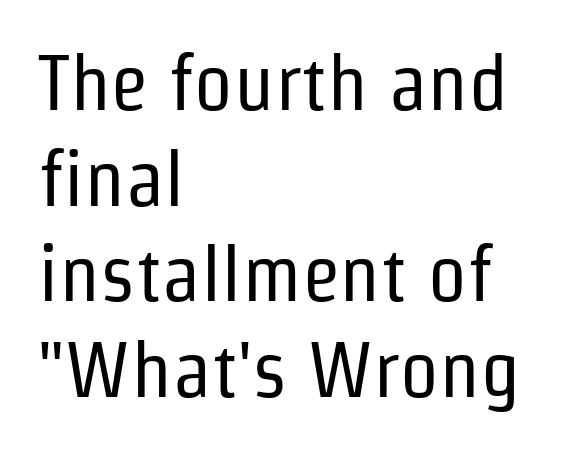
Caption: face not bold, strokes unweighted. Typeset ragged right — the left edge is the straight one. Default kerning and tracking; the words read as compact shapes. Letterform terminals end flat and unadorned throughout the passage. The letters stand straight up with perfectly vertical stems. Lines of text with bare space underneath.
